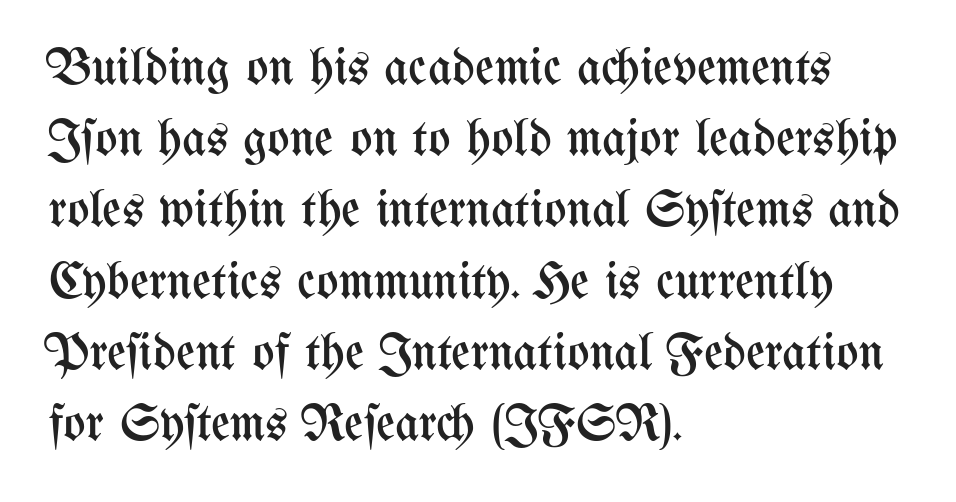
Q: Is the text bold? A: No.
Q: Is the text italic (slanted)? A: No, it is upright.
Q: Is the text underlined? A: No.
Q: How is the paragraph aligned? A: Left-aligned.
Q: Is the spacing between letters normal or unusually wide? A: Normal.
Q: Is the spacing between lines tight, normal or loose? A: Normal.
Q: Width (condensed, normal, or wide)? A: Condensed.
Q: Stroke contrast? A: Medium.
Q: x-height? A: Medium.
Q: Monospaced? A: No.
